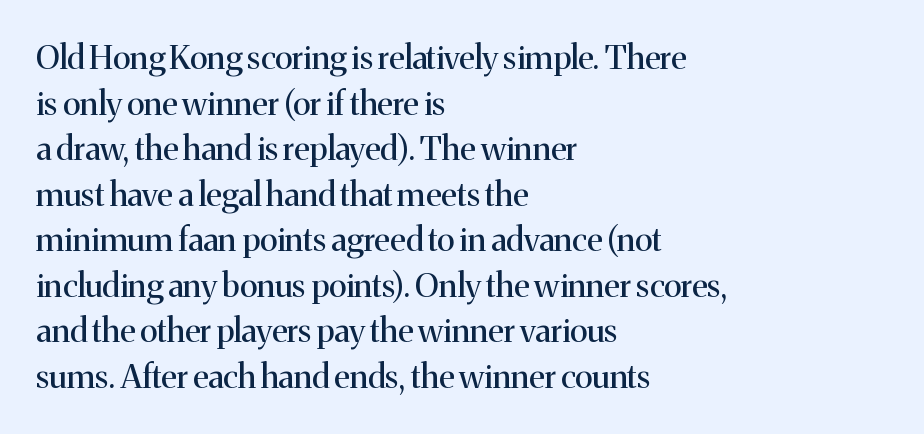
The image shows 33 px regular-weight serif type, upright; set left-aligned, normal line spacing (1.38x), normal letter spacing, not underlined; medium stroke contrast and a medium x-height.
